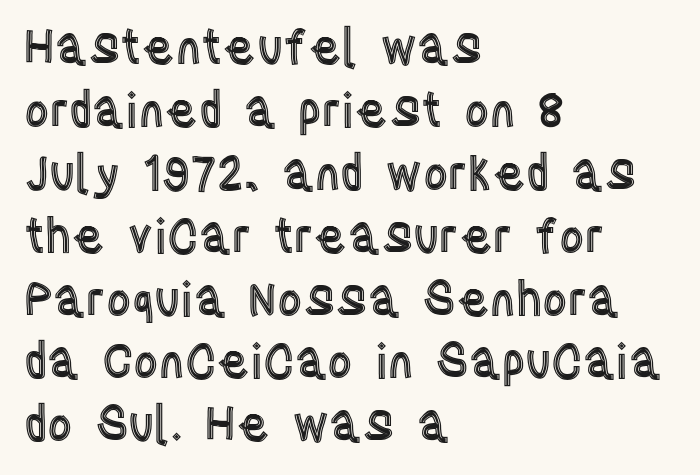
{"italic": "no", "width": "condensed", "x_height": "large", "monospaced": "no", "underline": "no", "align": "left", "line_spacing": "normal", "line_spacing_ratio": 1.31, "letter_spacing": "normal", "letter_spacing_em": 0.0, "glyph_px": 48}
